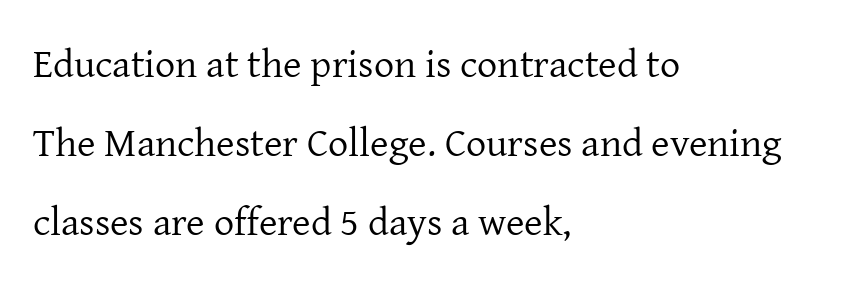
Q: Is the text bold? A: No.
Q: Is the text italic (slanted)? A: No, it is upright.
Q: Is the typeface a serif or a sans-serif typeface? A: Serif.
Q: Is the text underlined? A: No.
Q: How is the paragraph aligned? A: Left-aligned.
Q: Is the spacing between letters normal or unusually wide? A: Normal.
Q: Is the spacing between lines tight, normal or loose? A: Loose.
Q: Width (condensed, normal, or wide)? A: Normal.
Q: Stroke contrast? A: Low.
Q: x-height? A: Medium.
Q: Monospaced? A: No.
